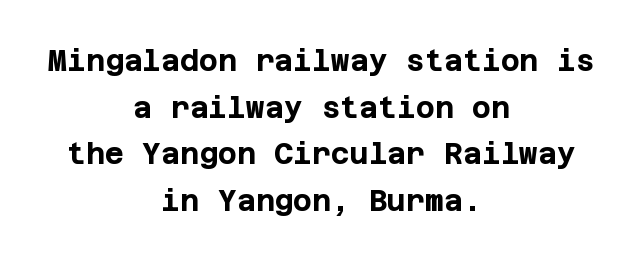
Q: Is the text bold? A: Yes.
Q: Is the text italic (slanted)? A: No, it is upright.
Q: Is the typeface a serif or a sans-serif typeface? A: Sans-serif.
Q: Is the text underlined? A: No.
Q: How is the paragraph aligned? A: Centered.
Q: Is the spacing between letters normal or unusually wide? A: Normal.
Q: Is the spacing between lines tight, normal or loose? A: Normal.
Q: Width (condensed, normal, or wide)? A: Normal.
Q: Stroke contrast? A: Low.
Q: x-height? A: Large.
